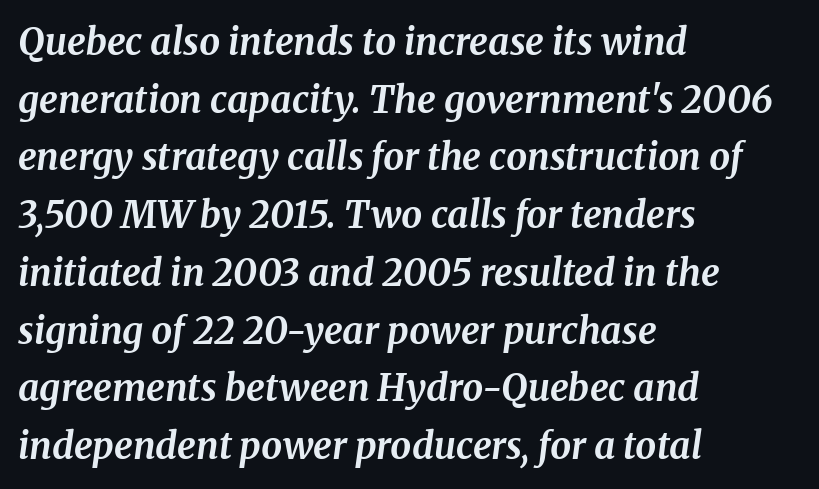
{"serif": "yes", "italic": "yes", "lean": "right", "slant_degrees": 8, "bold": "yes", "weight": "bold", "width": "normal", "stroke_contrast": "medium", "x_height": "medium", "monospaced": "no", "underline": "no", "align": "left", "line_spacing": "normal", "line_spacing_ratio": 1.56, "letter_spacing": "normal", "letter_spacing_em": 0.0, "glyph_px": 37}
